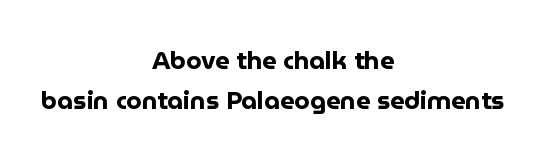
{"italic": "no", "bold": "yes", "underline": "no", "align": "center", "line_spacing": "normal", "line_spacing_ratio": 1.62, "letter_spacing": "normal", "letter_spacing_em": 0.0, "glyph_px": 25}
